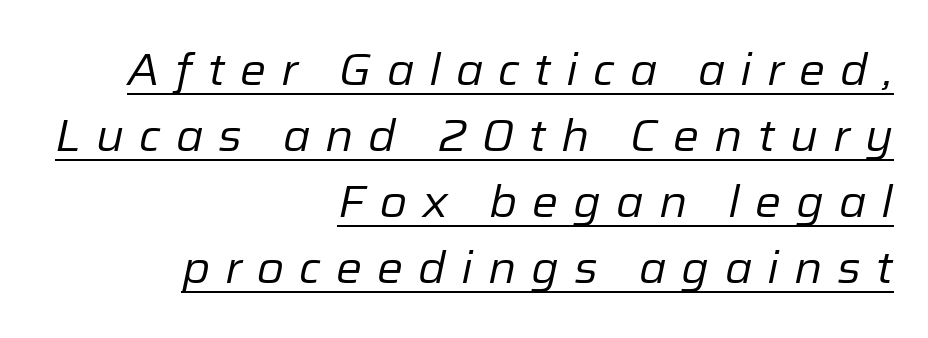
Q: Is the text bold? A: No.
Q: Is the text italic (slanted)? A: Yes, it leans right by about 12 degrees.
Q: Is the text underlined? A: Yes.
Q: How is the paragraph aligned? A: Right-aligned.
Q: Is the spacing between letters normal or unusually wide? A: Unusually wide.
Q: Is the spacing between lines tight, normal or loose? A: Normal.
Q: Width (condensed, normal, or wide)? A: Normal.
Q: Stroke contrast? A: Low.
Q: x-height? A: Medium.
Q: Monospaced? A: No.
